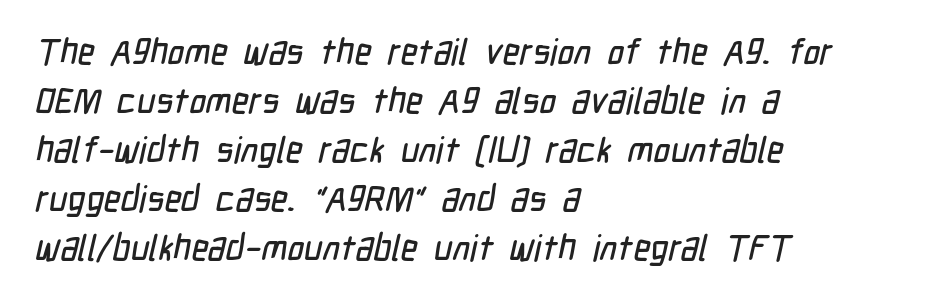
{"serif": "no", "width": "condensed", "stroke_contrast": "low", "x_height": "medium", "monospaced": "no", "underline": "no", "align": "left", "line_spacing": "normal", "line_spacing_ratio": 1.36, "letter_spacing": "normal", "letter_spacing_em": 0.0, "glyph_px": 36}
